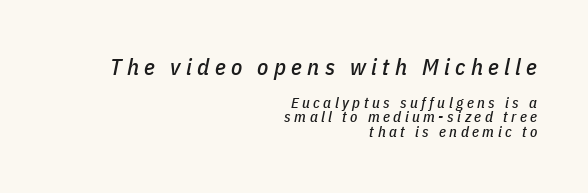
Q: Is the text italic (slanted)? A: Yes, it leans right by about 11 degrees.
Q: Is the text underlined? A: No.
Q: How is the paragraph aligned? A: Right-aligned.
Q: Is the spacing between letters normal or unusually wide? A: Unusually wide.
Q: Is the spacing between lines tight, normal or loose? A: Tight.
Q: Which block of text is set in a larger size, the first (top) or the second (bottom)? A: The first (top) one.
